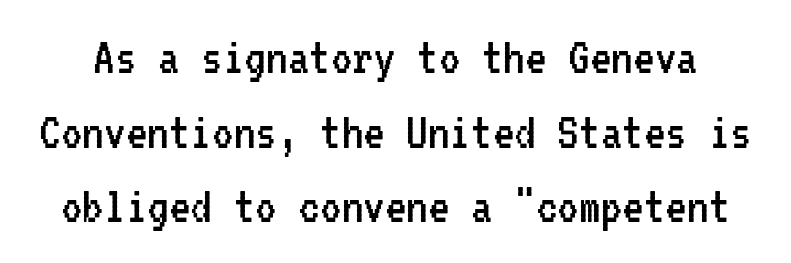
The weight would be labelled regular, book, light, or lighter still. Look at the tracking — it's just the regular setting, nothing added. In terms of posture, this sample is upright. Think of a typewriter: that constant character pitch is what you see here. One glance says typical: line gaps are just what's usual. The strip under each line holds only bare page.
